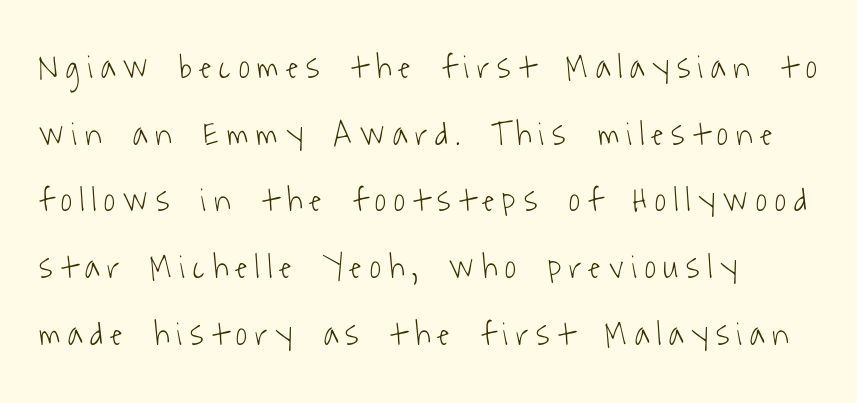
Q: Is the text bold? A: No.
Q: Is the typeface a serif or a sans-serif typeface? A: Sans-serif.
Q: Is the text underlined? A: No.
Q: How is the paragraph aligned? A: Left-aligned.
Q: Is the spacing between letters normal or unusually wide? A: Unusually wide.
Q: Is the spacing between lines tight, normal or loose? A: Loose.
Q: Width (condensed, normal, or wide)? A: Condensed.
Q: Stroke contrast? A: Low.
Q: x-height? A: Medium.
Q: Monospaced? A: No.
